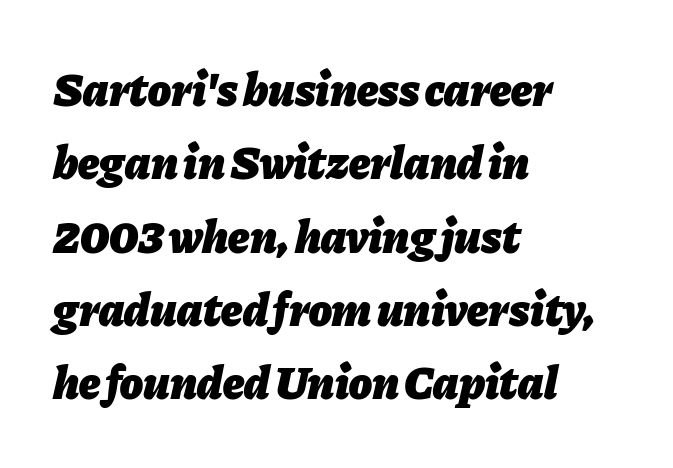
Notice how thick the strokes are: this is what a full bold looks like. The gaps between neighbouring characters are ordinary and unremarkable. Alignment: flush left. Do the characters align in a grid? No, the font is proportional. Summary of vertical rhythm: regular, with standard interline spacing. The words here are not underlined.
